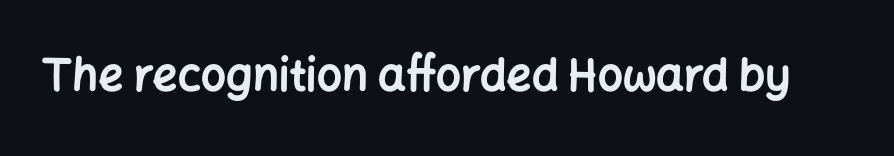
The image shows 44 px bold sans-serif type, upright; set normal letter spacing, not underlined; low stroke contrast and a medium x-height.
